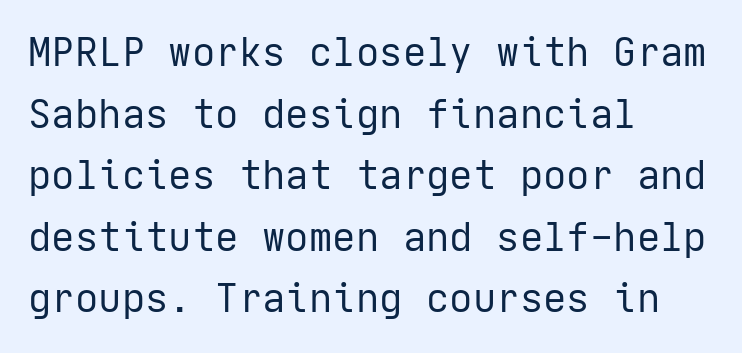
Q: Is the text bold? A: No.
Q: Is the text italic (slanted)? A: No, it is upright.
Q: Is the typeface a serif or a sans-serif typeface? A: Sans-serif.
Q: Is the text underlined? A: No.
Q: How is the paragraph aligned? A: Left-aligned.
Q: Is the spacing between letters normal or unusually wide? A: Normal.
Q: Is the spacing between lines tight, normal or loose? A: Normal.
Q: Width (condensed, normal, or wide)? A: Normal.
Q: Stroke contrast? A: Low.
Q: x-height? A: Medium.
